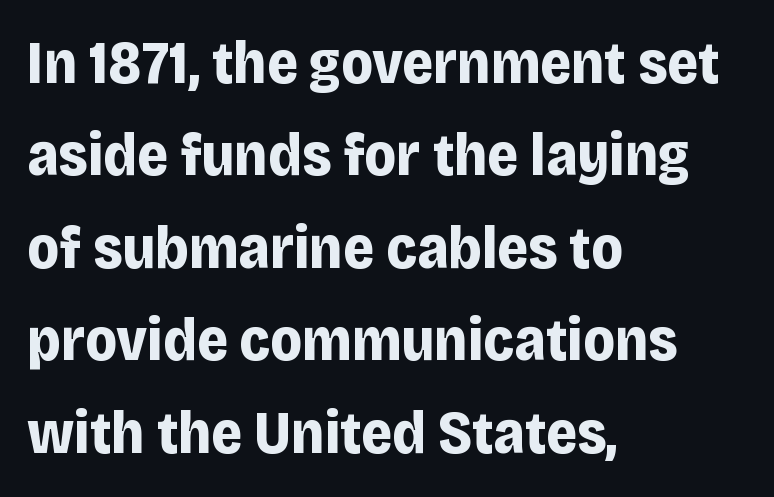
{"serif": "no", "italic": "no", "bold": "yes", "weight": "bold", "width": "normal", "stroke_contrast": "low", "x_height": "large", "monospaced": "no", "underline": "no", "align": "left", "line_spacing": "normal", "line_spacing_ratio": 1.54, "letter_spacing": "normal", "letter_spacing_em": 0.0, "glyph_px": 60}
